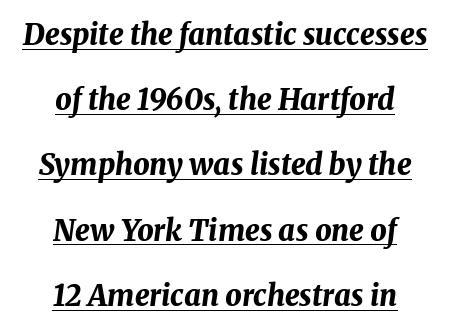
{"italic": "yes", "lean": "right", "slant_degrees": 8, "bold": "yes", "weight": "bold", "width": "normal", "stroke_contrast": "medium", "x_height": "medium", "monospaced": "no", "underline": "yes", "align": "center", "line_spacing": "loose", "line_spacing_ratio": 2.25, "letter_spacing": "normal", "letter_spacing_em": 0.0, "glyph_px": 29}
